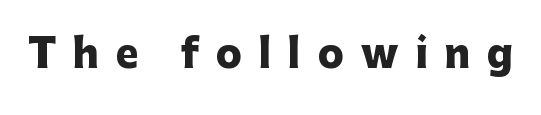
A roman cut, with each character standing at attention. The area under the type is left untouched. Serif or sans? Sans — the stroke terminals are bare. The strokes are fattened all the way to bold.
